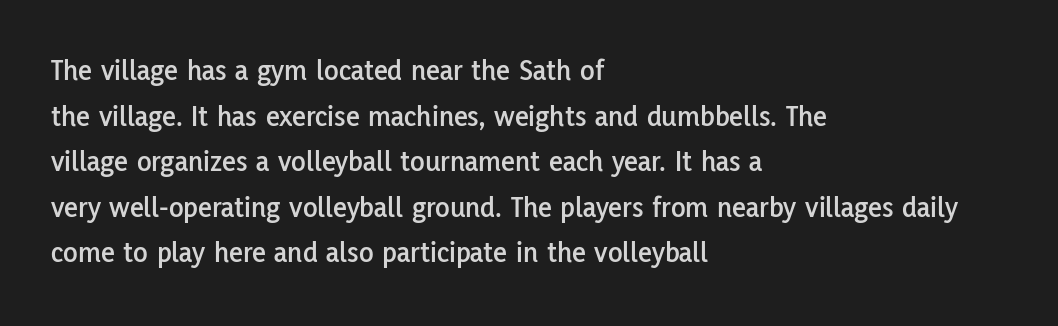
Line beginnings align vertically; line endings do not. The face used here is proportionally spaced, like ordinary book or web type. A normal amount of white space separates one row of letters from the next. Clear beneath every line of the passage. Students, note that the glyphs here touch the page at normal intervals. Font category for this specimen: sans-serif.
